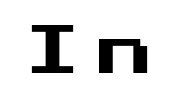
{"serif": "no", "italic": "no", "width": "normal", "stroke_contrast": "medium", "x_height": "medium", "underline": "no", "letter_spacing": "wide", "letter_spacing_em": 0.35, "glyph_px": 55}
